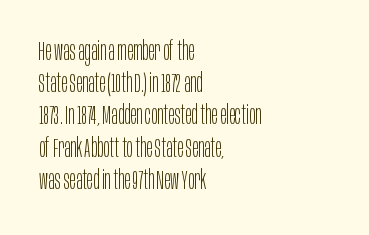
{"italic": "no", "bold": "no", "underline": "no", "align": "left", "line_spacing_ratio": 1.24, "letter_spacing": "normal", "letter_spacing_em": 0.0, "glyph_px": 26}
